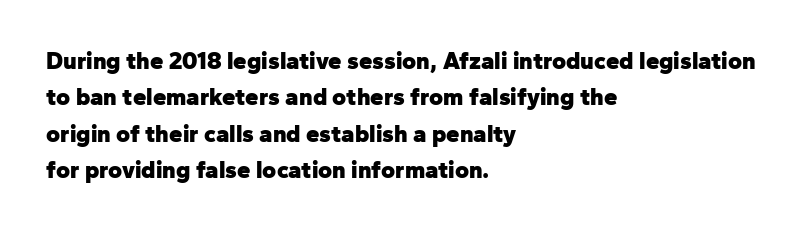
The image shows 24 px bold type, upright; set left-aligned, normal line spacing (1.52x), normal letter spacing, not underlined.
